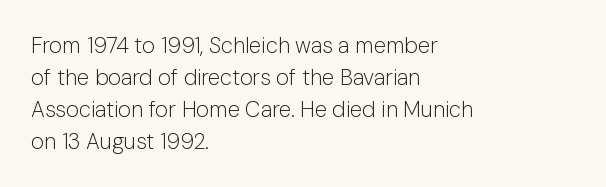
Q: Is the text bold? A: No.
Q: Is the text italic (slanted)? A: No, it is upright.
Q: Is the text underlined? A: No.
Q: How is the paragraph aligned? A: Left-aligned.
Q: Is the spacing between letters normal or unusually wide? A: Normal.
Q: Is the spacing between lines tight, normal or loose? A: Normal.
